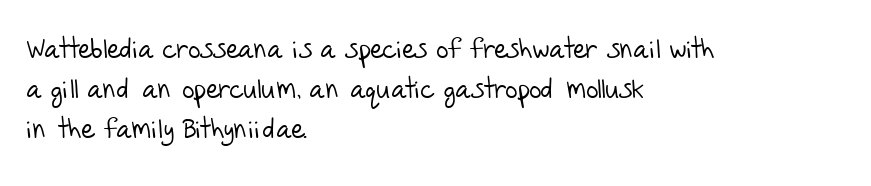
The vertical gap from one line to the next is medium. This rendering leaves character spacing at its baseline value. Just letters on the line, the space beneath them empty. Reading down the block, your eye returns to a fixed left position each line. Is this a heavy cut? Hardly; it is regular or lighter.
